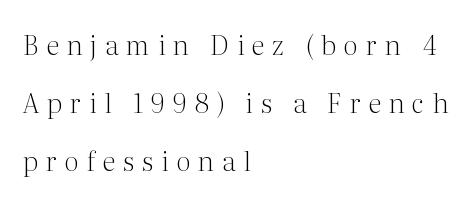
The setting favours the left margin, as ordinary paragraphs usually do. The passage shown stacks its lines with a broad gap. Notice how the stems are strictly vertical — no italics here. The line texture is sparse and dotted thanks to wide tracking. Only glyphs here, with clear space below each row.
